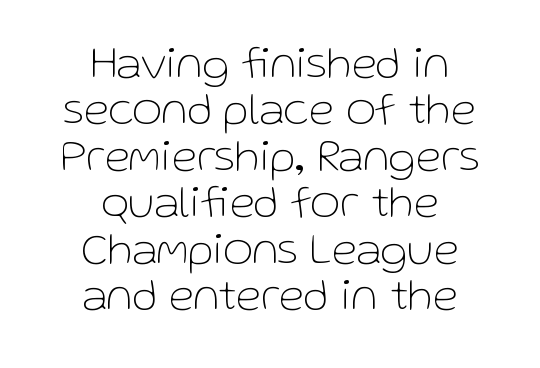
{"serif": "no", "italic": "no", "bold": "no", "weight": "thin", "width": "normal", "stroke_contrast": "low", "x_height": "medium", "monospaced": "no", "underline": "no", "align": "center", "line_spacing": "tight", "line_spacing_ratio": 1.01, "letter_spacing": "normal", "letter_spacing_em": 0.0, "glyph_px": 46}
